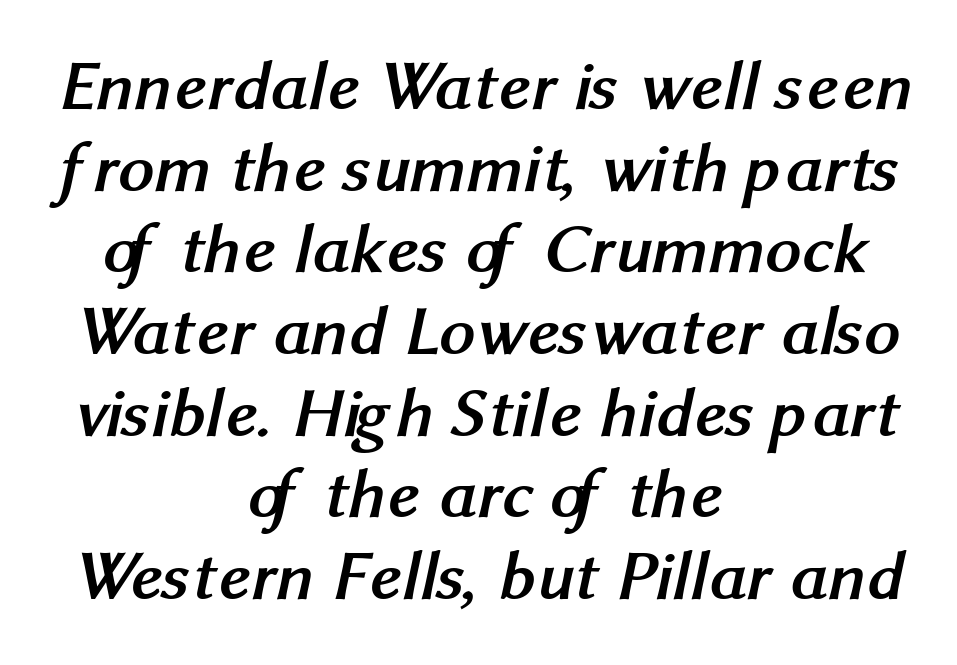
{"serif": "no", "bold": "yes", "weight": "semibold", "width": "normal", "stroke_contrast": "medium", "x_height": "medium", "monospaced": "no", "underline": "no", "align": "center", "line_spacing": "tight", "line_spacing_ratio": 1.15, "letter_spacing": "normal", "letter_spacing_em": 0.0, "glyph_px": 71}
